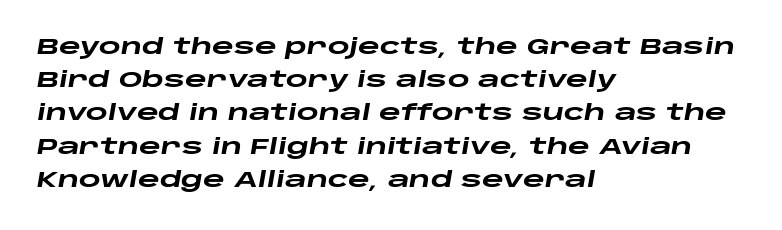
Notice how descenders clear the ascenders below comfortably — that's standard leading. Caption: standard tracking, unaltered. Each line starts at the same left margin while the right side varies. Compared with ordinary roman type, these characters are visibly tilted. Chunky letters — that's bold for sure.
